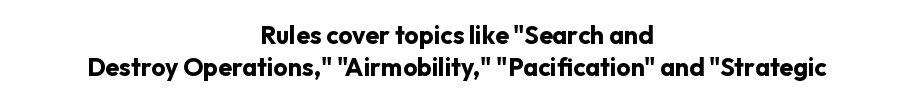
A roman cut, with each character standing at attention. Notice how descenders clear the ascenders below comfortably — that's standard leading. Notice how the passage keeps no hard edge, just a central spine. The font is running at its bold setting. Type without underlining. Default kerning and tracking; the words read as compact shapes.
